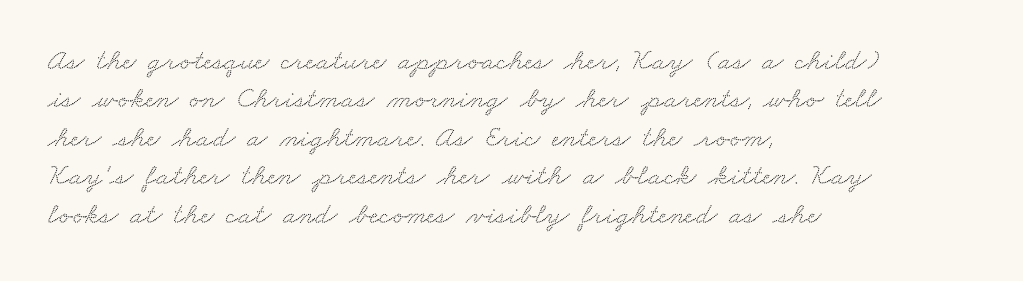
The zone under the glyphs is completely vacant. Quick note: interline space is typical. Typographically, this falls in the serif category. Observe the ordinary spacing: letters are neighbours, not strangers. Think of a printed novel: that variable character pitch is what you see here. All the whitespace from short lines collects on the right.
